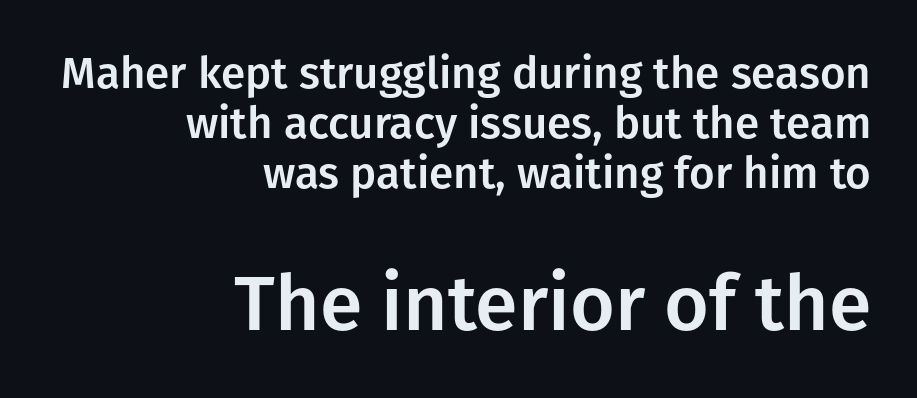
Q: Is the text italic (slanted)? A: No, it is upright.
Q: Is the typeface a serif or a sans-serif typeface? A: Sans-serif.
Q: Is the text underlined? A: No.
Q: How is the paragraph aligned? A: Right-aligned.
Q: Is the spacing between letters normal or unusually wide? A: Normal.
Q: Is the spacing between lines tight, normal or loose? A: Tight.
Q: Which block of text is set in a larger size, the first (top) or the second (bottom)? A: The second (bottom) one.
Q: Width (condensed, normal, or wide)? A: Normal.
Q: Stroke contrast? A: Low.
Q: x-height? A: Medium.
Q: Monospaced? A: No.
